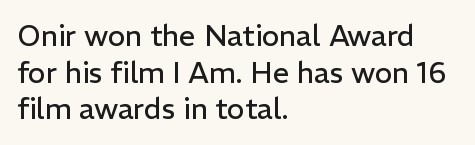
The letters advance in unequal steps, a hallmark of proportional type. The string is rendered with underlining switched off. The axis of the letterforms is exactly vertical. Honestly, the letter spacing is just normal — you wouldn't notice it. No chunkiness to these letters — they're not bold. The rendering uses a moderate line-height, typical for paragraphs.
